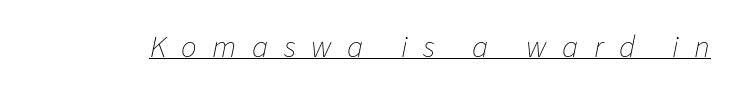
Q: Is the text bold? A: No.
Q: Is the text italic (slanted)? A: Yes, it leans right by about 11 degrees.
Q: Is the text underlined? A: Yes.
Q: Is the spacing between letters normal or unusually wide? A: Unusually wide.
Q: Width (condensed, normal, or wide)? A: Normal.
Q: Stroke contrast? A: Low.
Q: x-height? A: Medium.
Q: Monospaced? A: No.
